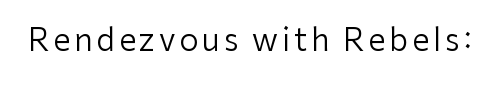
The image shows 31 px regular-weight sans-serif type, upright; set not underlined; low stroke contrast and a medium x-height.
